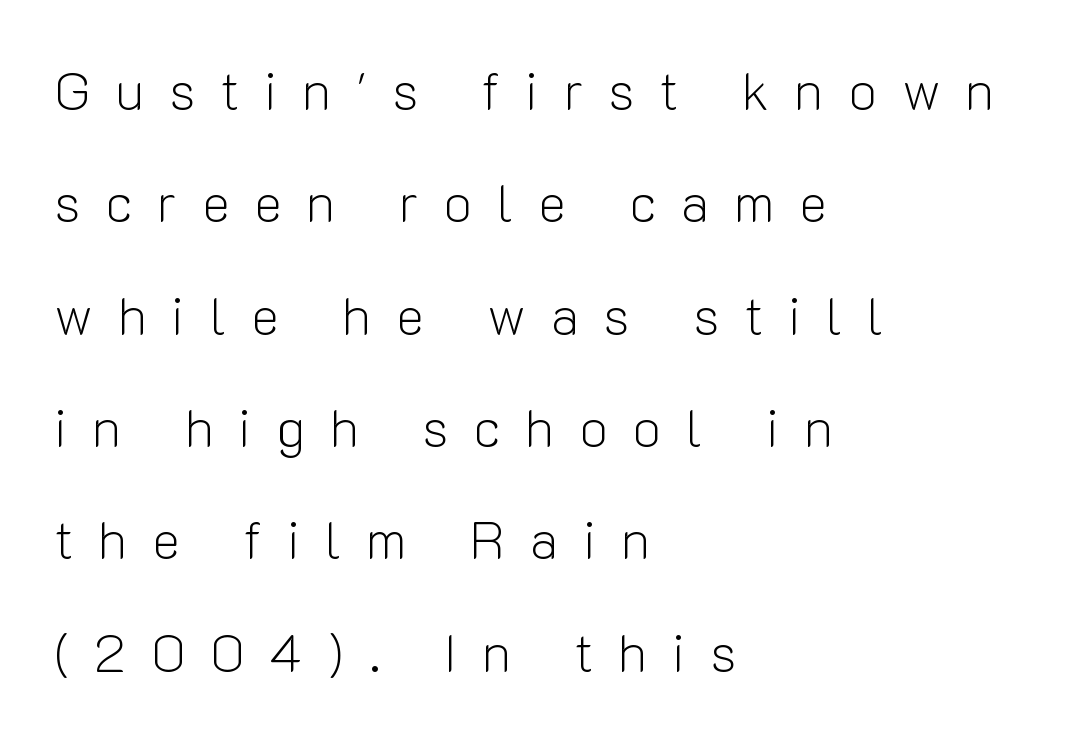
The image shows 53 px light sans-serif type, upright; set left-aligned, loose line spacing (2.12x), unusually wide letter spacing (+0.47 em), not underlined; low stroke contrast and a medium x-height.
